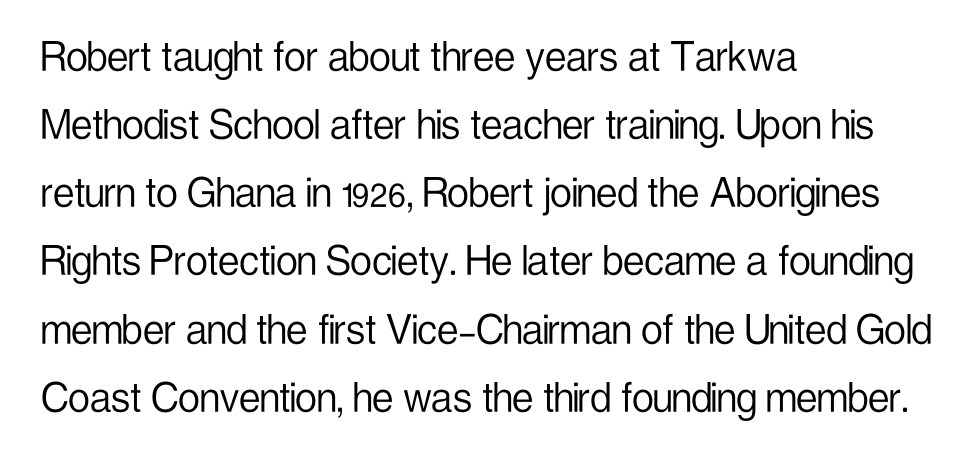
The image shows 48 px light, condensed sans-serif type, upright; set left-aligned, normal line spacing (1.42x), normal letter spacing, not underlined; low stroke contrast and a medium x-height.
